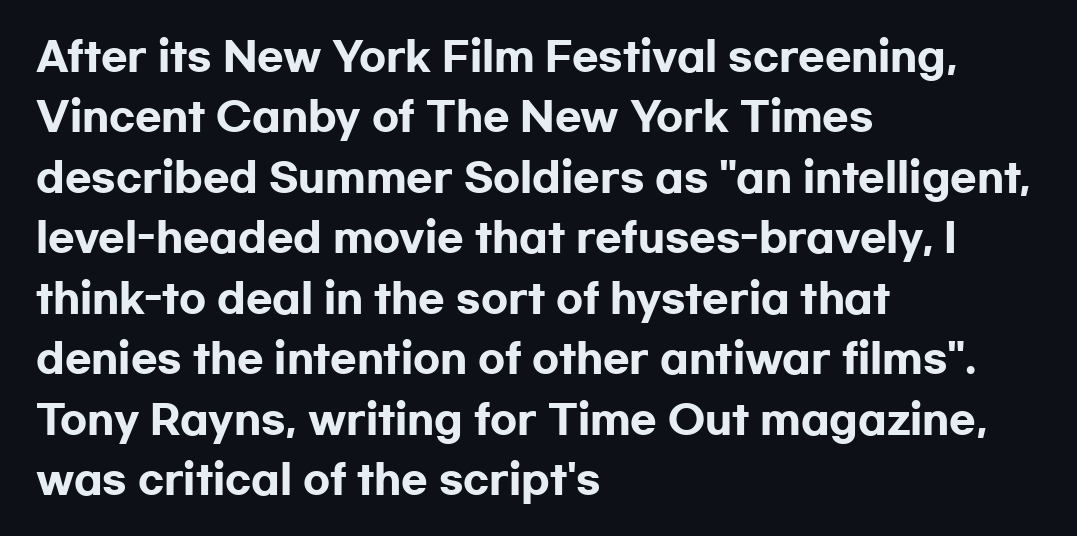
Q: Is the text bold? A: Yes.
Q: Is the text italic (slanted)? A: No, it is upright.
Q: Is the typeface a serif or a sans-serif typeface? A: Sans-serif.
Q: Is the text underlined? A: No.
Q: How is the paragraph aligned? A: Left-aligned.
Q: Is the spacing between letters normal or unusually wide? A: Normal.
Q: Is the spacing between lines tight, normal or loose? A: Normal.
Q: Width (condensed, normal, or wide)? A: Wide.
Q: Stroke contrast? A: Low.
Q: x-height? A: Medium.
Q: Monospaced? A: No.
